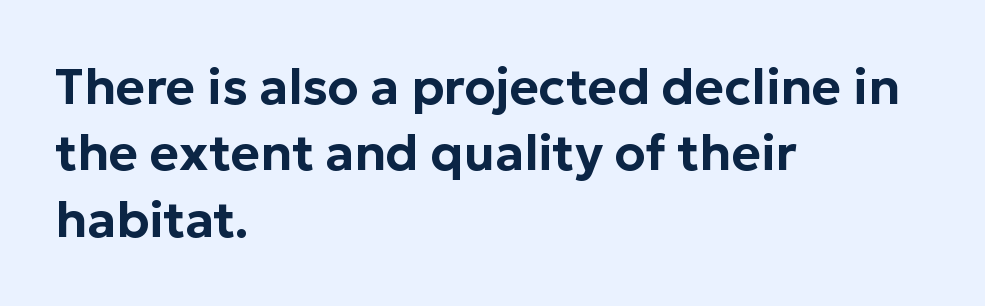
{"serif": "no", "italic": "no", "width": "normal", "stroke_contrast": "low", "x_height": "medium", "monospaced": "no", "underline": "no", "align": "left", "line_spacing": "normal", "line_spacing_ratio": 1.33, "letter_spacing": "normal", "letter_spacing_em": 0.0, "glyph_px": 50}
